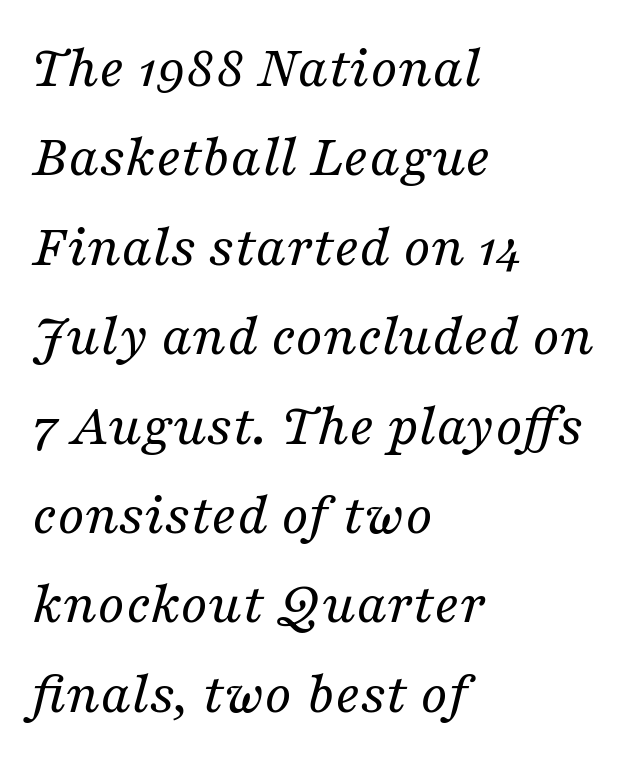
The image shows 60 px regular-weight serif type, italic (leaning right); set left-aligned, normal line spacing (1.49x), normal letter spacing, not underlined; medium stroke contrast and a medium x-height.
